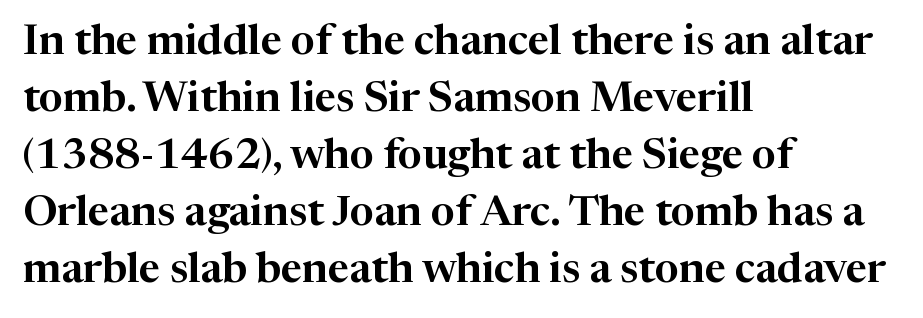
The image shows 42 px serif type, upright; set left-aligned, normal line spacing (1.36x), normal letter spacing, not underlined; high stroke contrast and a medium x-height.
